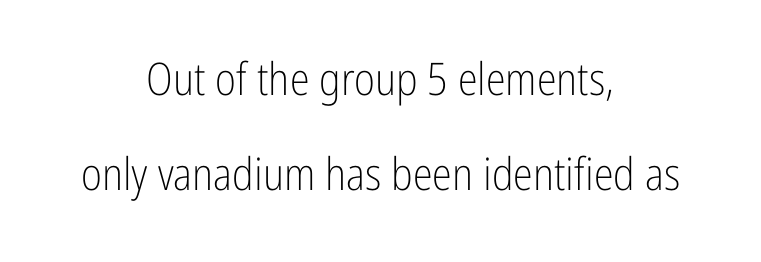
The image shows 45 px light, condensed sans-serif type, upright; set centered, loose line spacing (2.11x), normal letter spacing, not underlined; low stroke contrast and a medium x-height.
